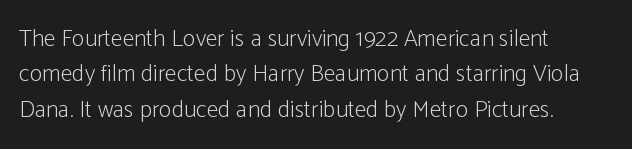
Q: Is the text bold? A: No.
Q: Is the text italic (slanted)? A: No, it is upright.
Q: Is the text underlined? A: No.
Q: How is the paragraph aligned? A: Left-aligned.
Q: Is the spacing between letters normal or unusually wide? A: Normal.
Q: Is the spacing between lines tight, normal or loose? A: Normal.
